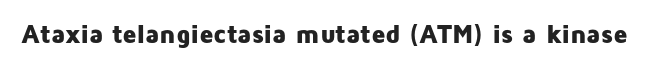
{"italic": "no", "bold": "yes", "underline": "no", "letter_spacing": "normal", "letter_spacing_em": 0.0, "glyph_px": 26}
